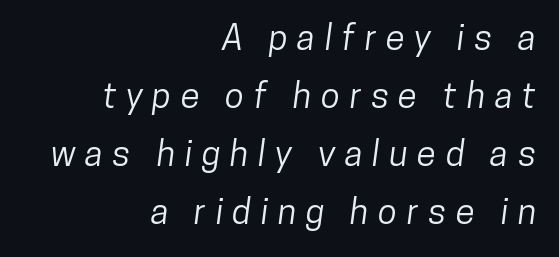
{"serif": "no", "width": "condensed", "stroke_contrast": "low", "x_height": "medium", "monospaced": "no", "underline": "no", "align": "right", "line_spacing": "normal", "line_spacing_ratio": 1.66, "letter_spacing": "wide", "letter_spacing_em": 0.27, "glyph_px": 35}
